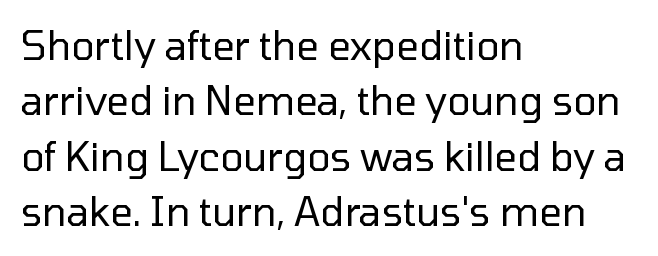
The image shows 39 px regular-weight sans-serif type, upright; set left-aligned, normal line spacing (1.42x), normal letter spacing, not underlined; low stroke contrast and a medium x-height.
